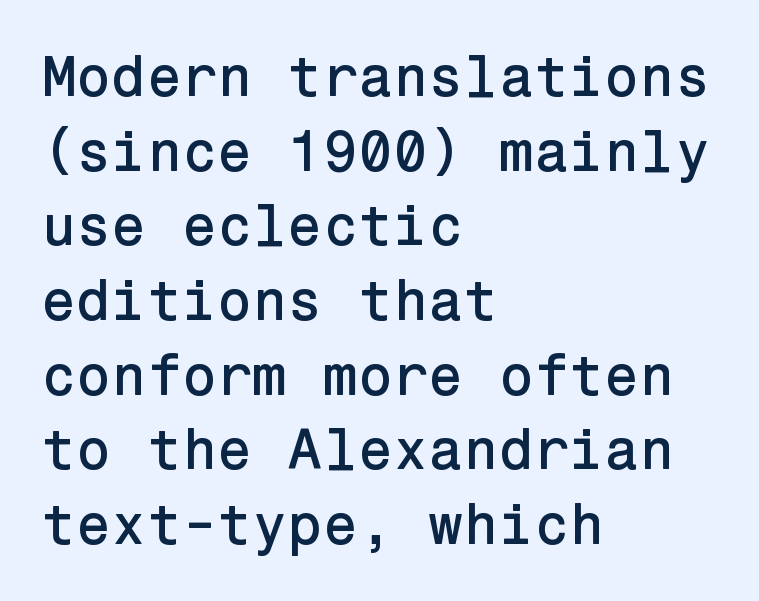
No italicization has been applied; the sample stays upright. In terms of leading, this rendering sits right in the middle. No feet cap the strokes, marking this as sans-serif type. The paragraph has a hard left edge and a soft right edge. A typesetter would call this zero additional tracking.
